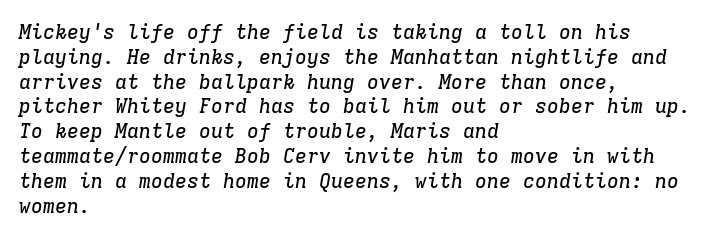
The image shows 20 px text type, italic (leaning right); set left-aligned, line spacing 1.24x, normal letter spacing, not underlined.
